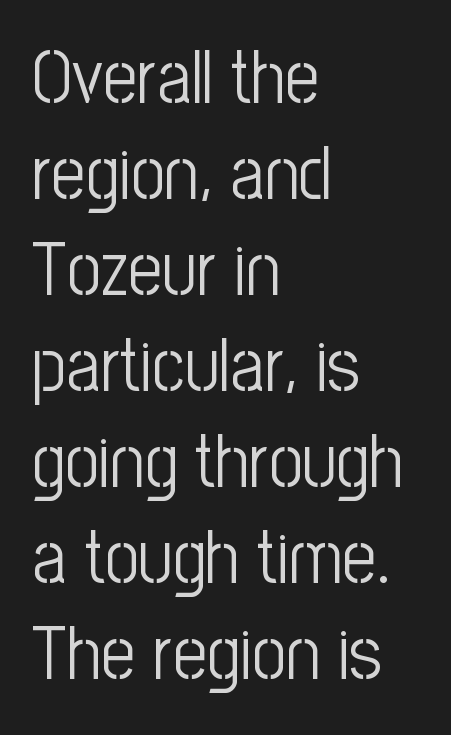
The image shows 75 px light, condensed sans-serif type, upright; set left-aligned, normal line spacing (1.28x), normal letter spacing, not underlined; low stroke contrast and a medium x-height.
